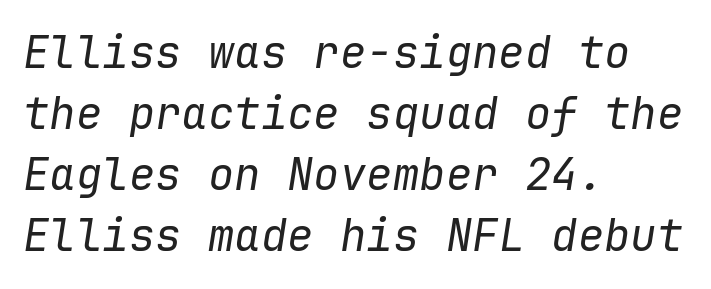
{"italic": "yes", "lean": "right", "slant_degrees": 9, "bold": "no", "weight": "regular", "width": "normal", "stroke_contrast": "low", "x_height": "medium", "monospaced": "yes", "underline": "no", "align": "left", "line_spacing": "normal", "line_spacing_ratio": 1.39, "letter_spacing": "normal", "letter_spacing_em": 0.0, "glyph_px": 44}
